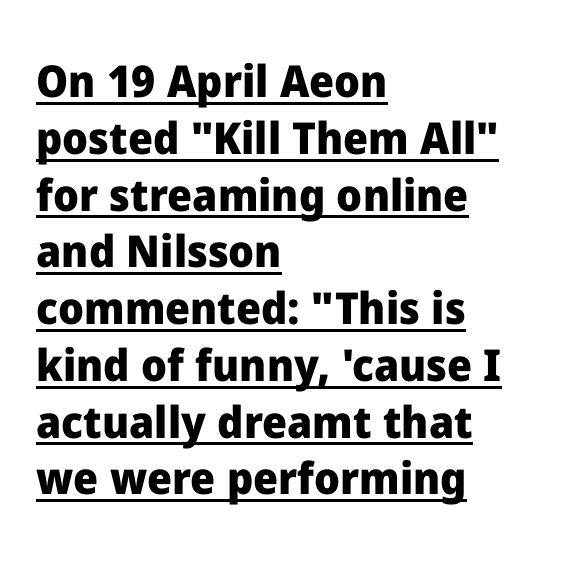
Q: Is the text bold? A: Yes.
Q: Is the text italic (slanted)? A: No, it is upright.
Q: Is the typeface a serif or a sans-serif typeface? A: Sans-serif.
Q: Is the text underlined? A: Yes.
Q: How is the paragraph aligned? A: Left-aligned.
Q: Is the spacing between letters normal or unusually wide? A: Normal.
Q: Is the spacing between lines tight, normal or loose? A: Normal.
Q: Width (condensed, normal, or wide)? A: Normal.
Q: Stroke contrast? A: Low.
Q: x-height? A: Medium.
Q: Monospaced? A: No.
